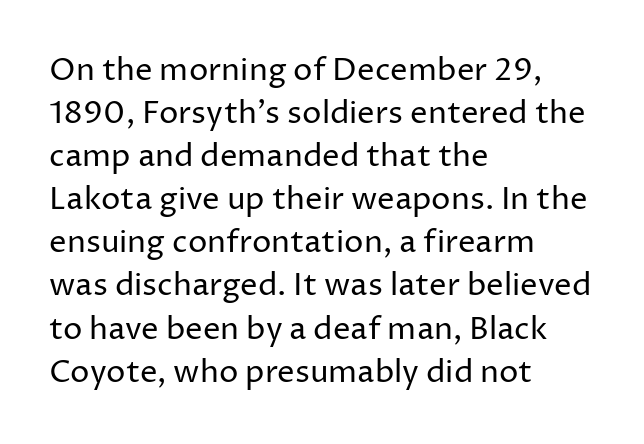
{"serif": "no", "italic": "no", "bold": "no", "weight": "regular", "width": "normal", "stroke_contrast": "low", "x_height": "medium", "monospaced": "no", "underline": "no", "align": "left", "line_spacing": "normal", "line_spacing_ratio": 1.39, "letter_spacing": "normal", "letter_spacing_em": 0.0, "glyph_px": 31}
